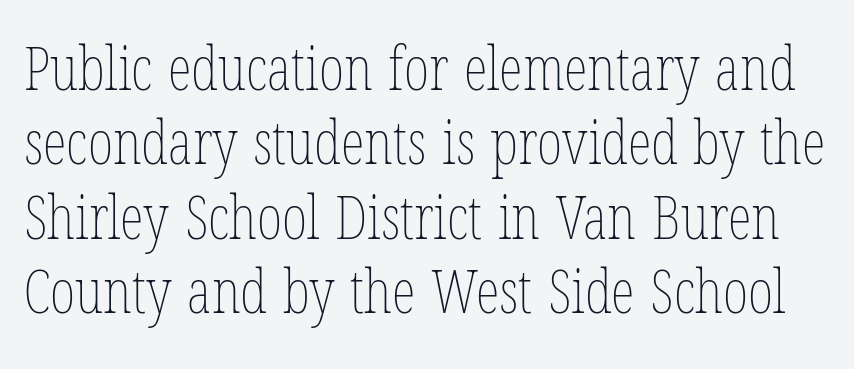
Spacing between characters is what you'd get straight out of the box. Stroke mass is kept to a normal reading level or below. The passage shown is typed in a proportional face where columns would drift. Characters remain perfectly vertical along every line.
